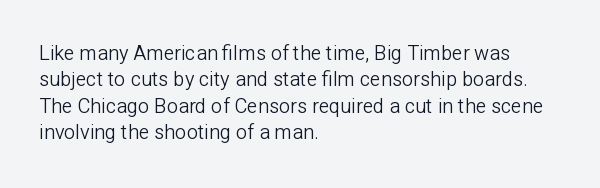
Characters remain perfectly vertical along every line. Rows of type keep a routine distance in the vertical direction. The face looks like a standard text weight, possibly lighter. Letter spacing: default. Each row of text sits above clean, open space.
